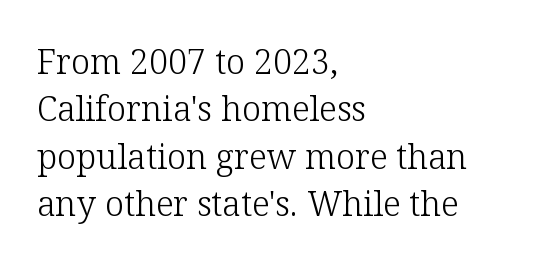
{"serif": "yes", "italic": "no", "bold": "no", "weight": "light", "width": "normal", "stroke_contrast": "low", "x_height": "medium", "monospaced": "no", "underline": "no", "align": "left", "line_spacing": "normal", "line_spacing_ratio": 1.39, "letter_spacing": "normal", "letter_spacing_em": 0.0, "glyph_px": 34}
